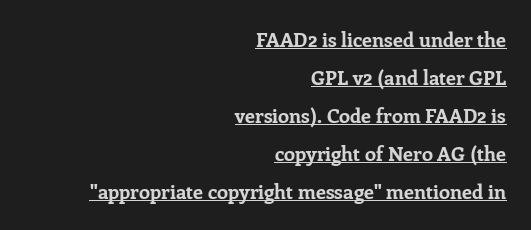
Q: Is the text bold? A: Yes.
Q: Is the text italic (slanted)? A: No, it is upright.
Q: Is the text underlined? A: Yes.
Q: How is the paragraph aligned? A: Right-aligned.
Q: Is the spacing between letters normal or unusually wide? A: Normal.
Q: Is the spacing between lines tight, normal or loose? A: Loose.
